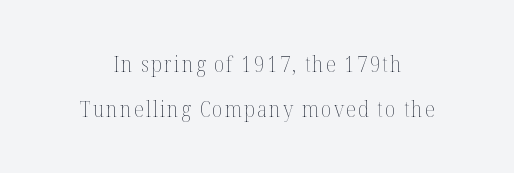
The passage shown is not bold in any degree. One glance says open: line gaps are wider than usual. This rendering features lettering with no underline. This is roman type, the default non-slanted kind.
